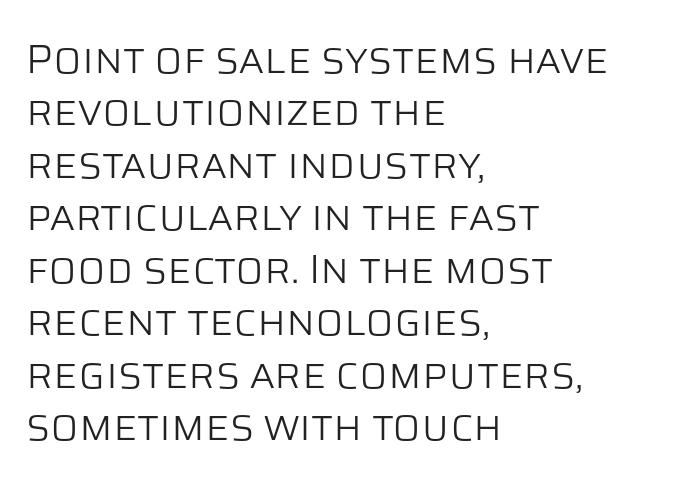
The image shows 41 px light sans-serif type, upright; set left-aligned, normal line spacing (1.28x), normal letter spacing, not underlined; low stroke contrast and a large x-height.
